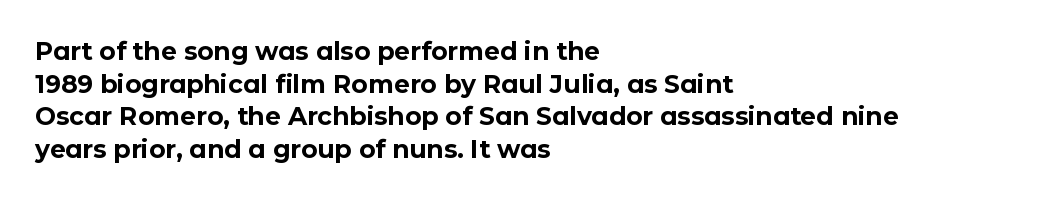
{"italic": "no", "bold": "yes", "underline": "no", "align": "left", "line_spacing": "normal", "line_spacing_ratio": 1.31, "letter_spacing": "normal", "letter_spacing_em": 0.0, "glyph_px": 25}
